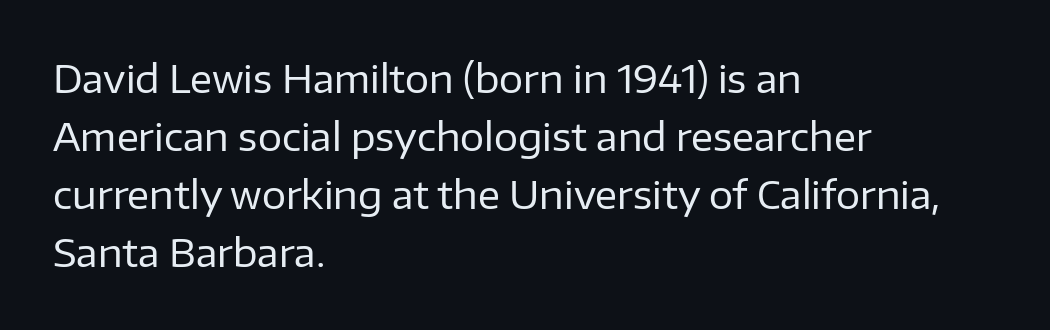
{"serif": "no", "italic": "no", "bold": "no", "weight": "regular", "width": "normal", "stroke_contrast": "low", "x_height": "medium", "monospaced": "no", "underline": "no", "align": "left", "line_spacing": "normal", "line_spacing_ratio": 1.53, "letter_spacing": "normal", "letter_spacing_em": 0.0, "glyph_px": 38}
